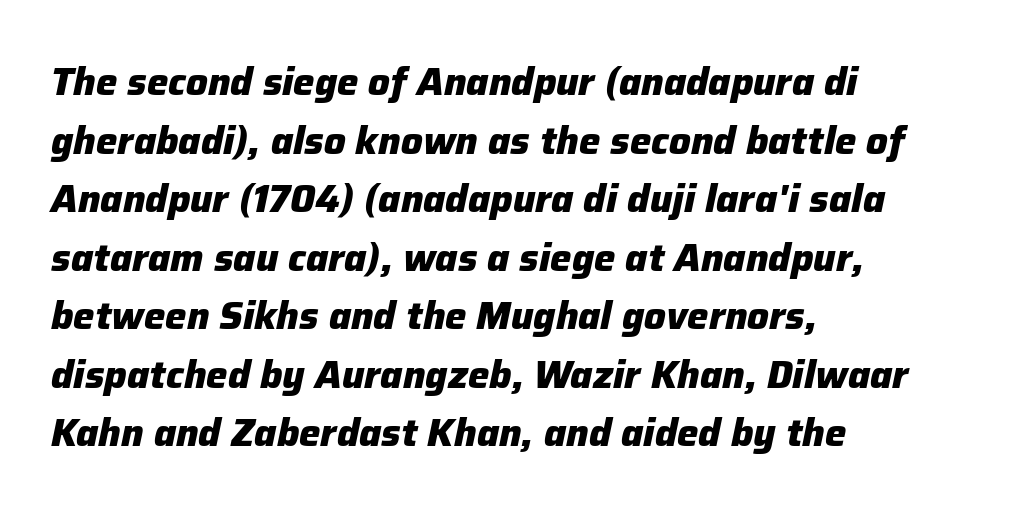
{"italic": "yes", "lean": "right", "slant_degrees": 12, "bold": "yes", "weight": "heavy", "width": "normal", "stroke_contrast": "low", "x_height": "medium", "monospaced": "no", "underline": "no", "align": "left", "line_spacing": "normal", "line_spacing_ratio": 1.54, "letter_spacing": "normal", "letter_spacing_em": 0.0, "glyph_px": 38}
